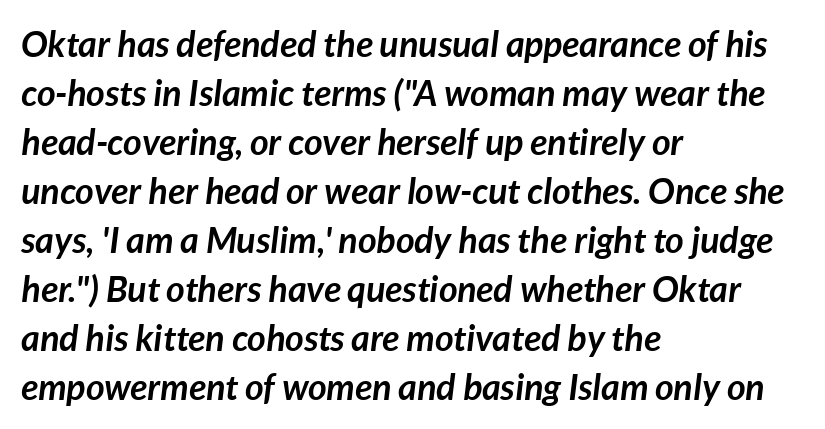
Q: Is the text bold? A: Yes.
Q: Is the text italic (slanted)? A: Yes, it leans right by about 7 degrees.
Q: Is the text underlined? A: No.
Q: How is the paragraph aligned? A: Left-aligned.
Q: Is the spacing between letters normal or unusually wide? A: Normal.
Q: Is the spacing between lines tight, normal or loose? A: Normal.
Q: Width (condensed, normal, or wide)? A: Normal.
Q: Stroke contrast? A: Low.
Q: x-height? A: Medium.
Q: Monospaced? A: No.
